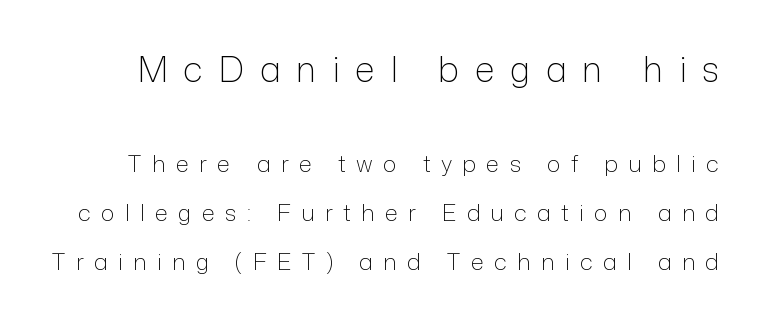
The rendering shrinks the type as you move from the upper chunk to the lower. The string is rendered with underlining switched off. Display-style spreading of the glyphs; the letterfit is very open. Varying glyph widths throughout — classic text-font behaviour. Posture: straight, roman, zero tilt.
